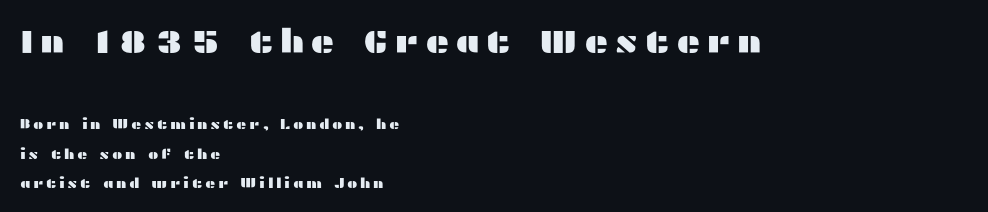
Q: Is the text italic (slanted)? A: No, it is upright.
Q: Is the typeface a serif or a sans-serif typeface? A: Sans-serif.
Q: Is the text underlined? A: No.
Q: How is the paragraph aligned? A: Left-aligned.
Q: Is the spacing between lines tight, normal or loose? A: Loose.
Q: Which block of text is set in a larger size, the first (top) or the second (bottom)? A: The first (top) one.
Q: Width (condensed, normal, or wide)? A: Wide.
Q: Stroke contrast? A: Medium.
Q: x-height? A: Medium.
Q: Monospaced? A: No.
